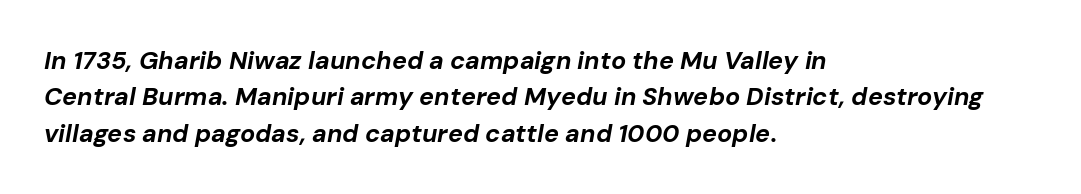
Q: Is the text bold? A: Yes.
Q: Is the text italic (slanted)? A: Yes, it leans right by about 10 degrees.
Q: Is the text underlined? A: No.
Q: How is the paragraph aligned? A: Left-aligned.
Q: Is the spacing between letters normal or unusually wide? A: Normal.
Q: Is the spacing between lines tight, normal or loose? A: Normal.
